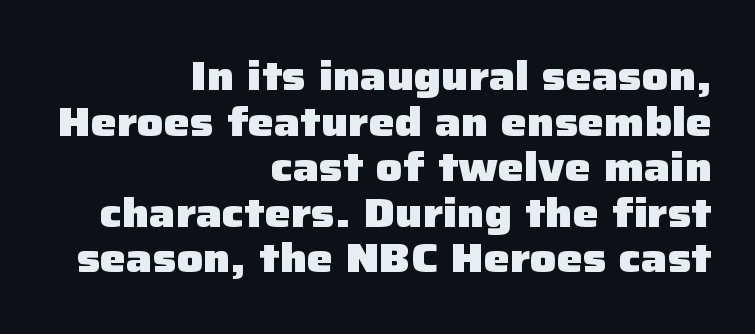
Its strokes are broad and dark, the hallmark of bold type. The lines are quadded right. Proportional: the letters do not fall into vertical columns. Notice how descenders almost collide with the ascenders below — that's tight leading. Stroke terminals: plain, sans-serif. Tracking here is standard; glyphs follow each other at the usual distance.
